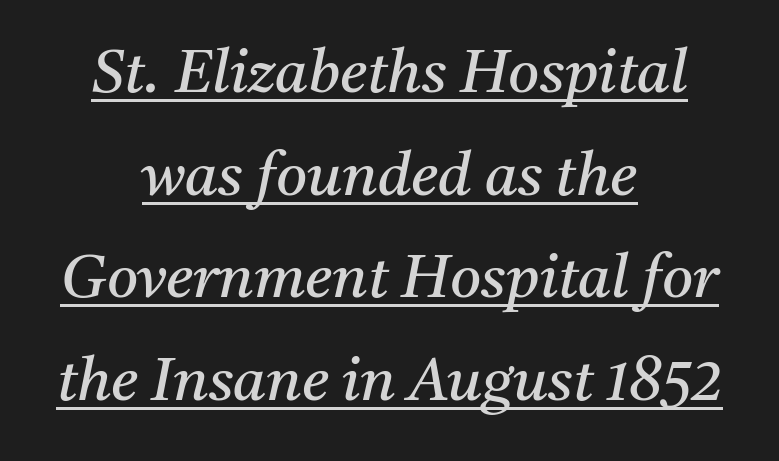
The typeface has the unassuming heft of standard copy or less. Every character sits at an angle, as italics do. Does extra space separate the letters? No, they use regular spacing. Caption: lettering with a line underneath. Note the varied advance widths — an 'i' is clearly narrower than an 'm'.
